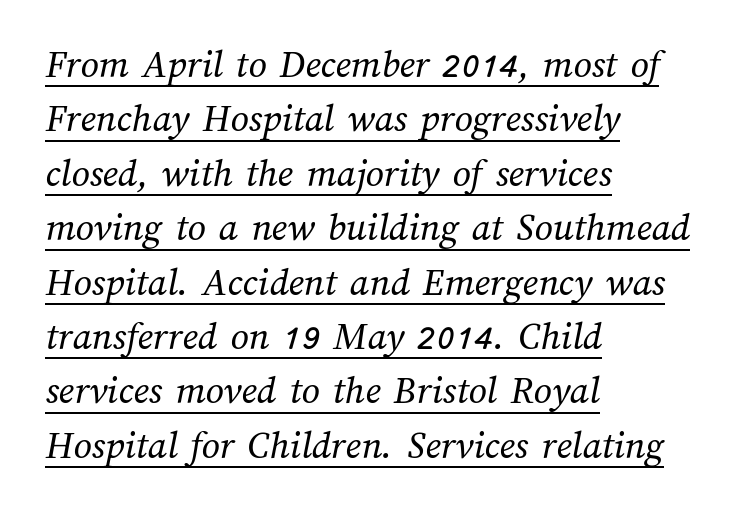
{"bold": "no", "weight": "regular", "width": "normal", "stroke_contrast": "medium", "x_height": "medium", "monospaced": "no", "underline": "yes", "align": "left", "line_spacing": "normal", "line_spacing_ratio": 1.36, "letter_spacing": "normal", "letter_spacing_em": 0.0, "glyph_px": 40}
